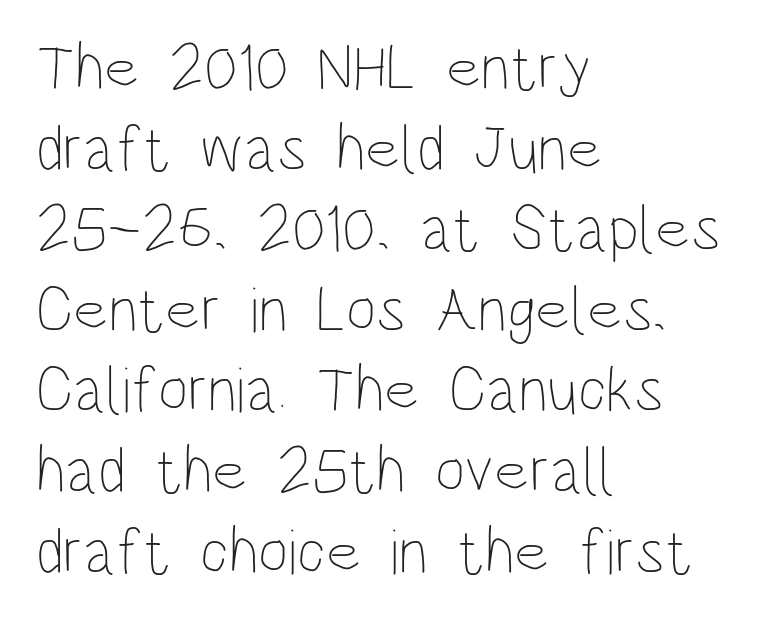
The gap between lines stays unmarked. Honestly, the letter spacing is just normal — you wouldn't notice it. Is the stroke heavy? The answer is a plain regular-or-lighter. One-word summary of the alignment: left. Posture: upright roman. Do the characters align in a grid? No, the font is proportional.
